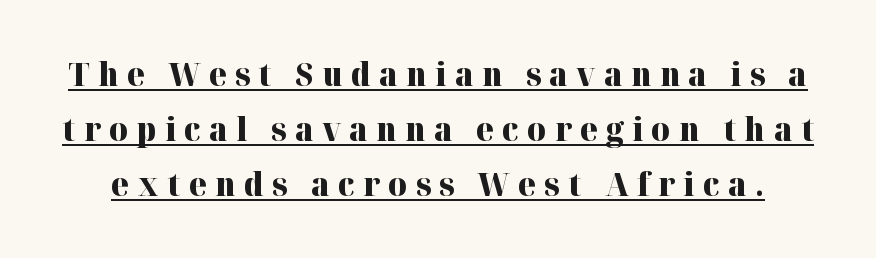
{"serif": "yes", "italic": "no", "bold": "yes", "weight": "heavy", "width": "normal", "stroke_contrast": "high", "x_height": "medium", "monospaced": "no", "underline": "yes", "line_spacing_ratio": 1.72, "letter_spacing": "wide", "letter_spacing_em": 0.26, "glyph_px": 32}
